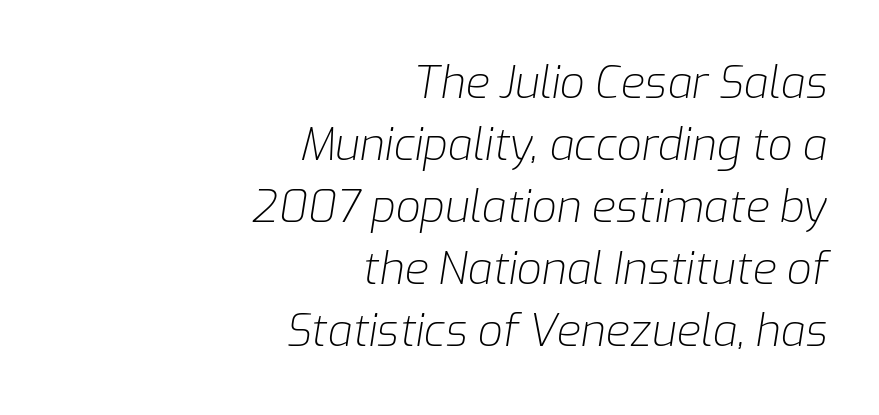
{"italic": "yes", "lean": "right", "slant_degrees": 9, "bold": "no", "weight": "light", "width": "normal", "stroke_contrast": "low", "x_height": "medium", "monospaced": "no", "underline": "no", "align": "right", "line_spacing": "normal", "line_spacing_ratio": 1.41, "letter_spacing": "normal", "letter_spacing_em": 0.0, "glyph_px": 44}
